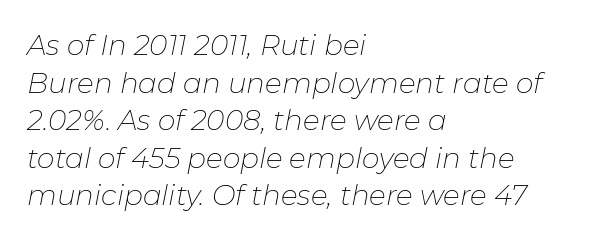
Varying glyph widths throughout — classic text-font behaviour. Left-aligned paragraph, ragged on the right. The letterforms sit at book weight or below. A normal amount of white space separates one row of letters from the next.
